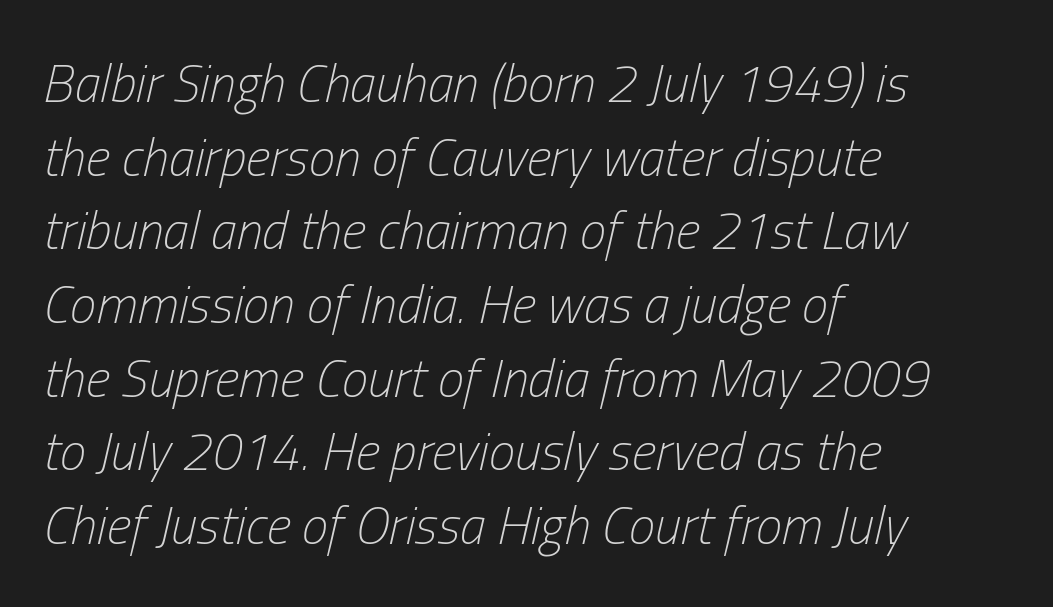
{"italic": "yes", "lean": "right", "slant_degrees": 13, "bold": "no", "weight": "light", "width": "condensed", "stroke_contrast": "low", "x_height": "medium", "monospaced": "no", "underline": "no", "align": "left", "line_spacing": "normal", "line_spacing_ratio": 1.39, "letter_spacing": "normal", "letter_spacing_em": 0.0, "glyph_px": 53}
